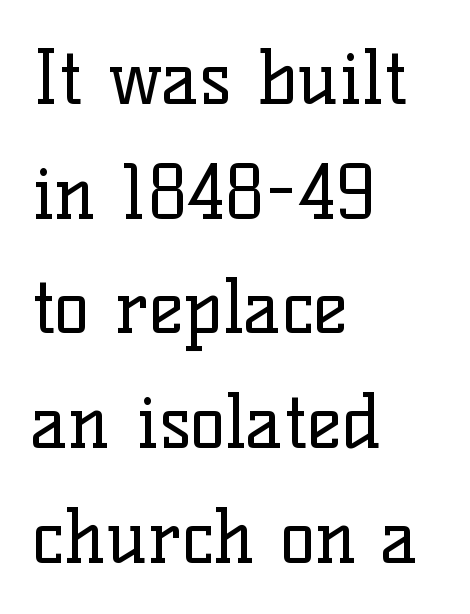
{"serif": "yes", "italic": "no", "bold": "no", "weight": "regular", "width": "normal", "stroke_contrast": "low", "x_height": "medium", "monospaced": "no", "underline": "no", "align": "left", "line_spacing": "normal", "line_spacing_ratio": 1.55, "letter_spacing": "normal", "letter_spacing_em": 0.0, "glyph_px": 74}
